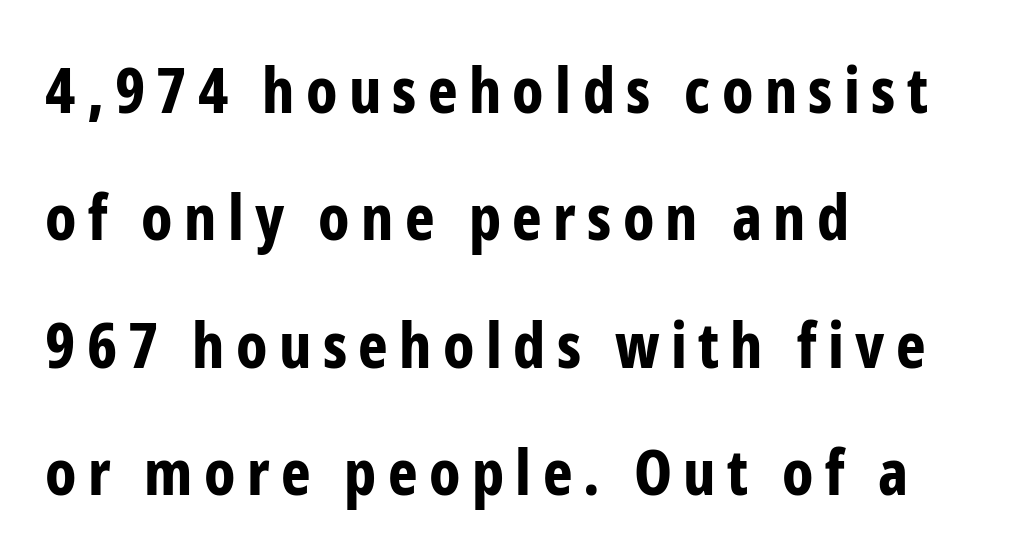
The image shows 63 px bold, condensed sans-serif type, upright; set left-aligned, loose line spacing (2.02x), not underlined; low stroke contrast and a medium x-height.
